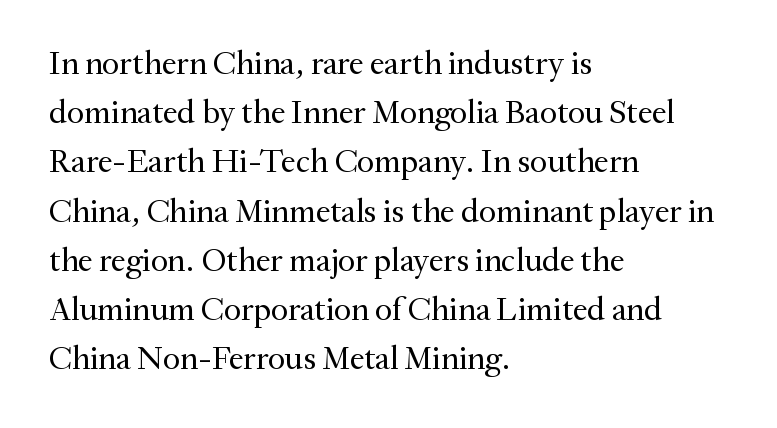
Style check: upright. Students, note that the glyphs here touch the page at normal intervals. This rendering employs a face with finishing strokes, i.e., a serif. Note the varied advance widths — an 'i' is clearly narrower than an 'm'. The designer left line spacing at the default. Leftover space on each line is placed entirely after the last word.
